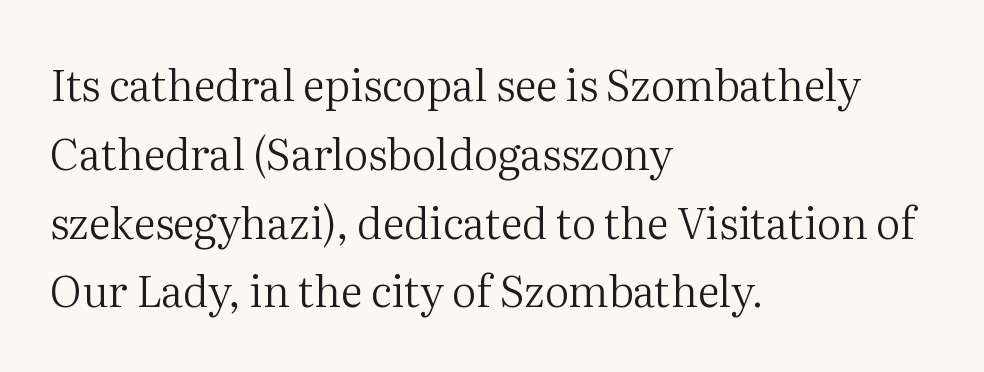
Q: Is the text bold? A: No.
Q: Is the text italic (slanted)? A: No, it is upright.
Q: Is the typeface a serif or a sans-serif typeface? A: Serif.
Q: Is the text underlined? A: No.
Q: How is the paragraph aligned? A: Left-aligned.
Q: Is the spacing between letters normal or unusually wide? A: Normal.
Q: Is the spacing between lines tight, normal or loose? A: Normal.
Q: Width (condensed, normal, or wide)? A: Normal.
Q: Stroke contrast? A: Medium.
Q: x-height? A: Medium.
Q: Monospaced? A: No.
